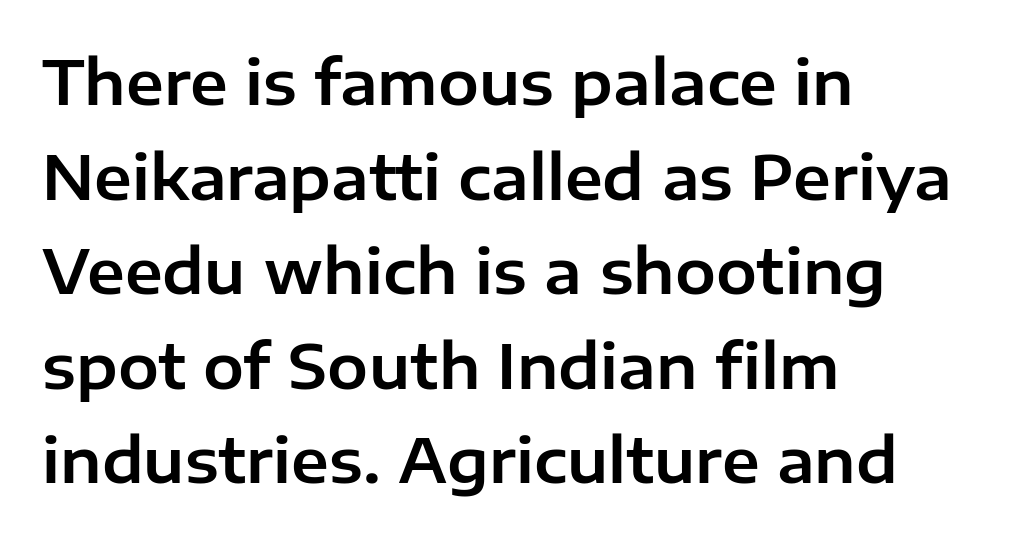
Q: Is the text italic (slanted)? A: No, it is upright.
Q: Is the typeface a serif or a sans-serif typeface? A: Sans-serif.
Q: Is the text underlined? A: No.
Q: How is the paragraph aligned? A: Left-aligned.
Q: Is the spacing between letters normal or unusually wide? A: Normal.
Q: Is the spacing between lines tight, normal or loose? A: Normal.
Q: Width (condensed, normal, or wide)? A: Normal.
Q: Stroke contrast? A: Low.
Q: x-height? A: Medium.
Q: Monospaced? A: No.
